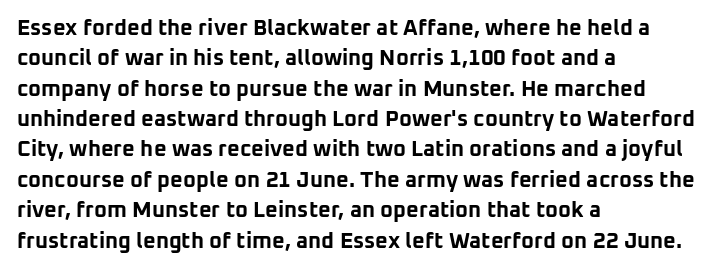
{"italic": "no", "bold": "yes", "underline": "no", "align": "left", "line_spacing": "normal", "line_spacing_ratio": 1.38, "letter_spacing": "normal", "letter_spacing_em": 0.0, "glyph_px": 22}
